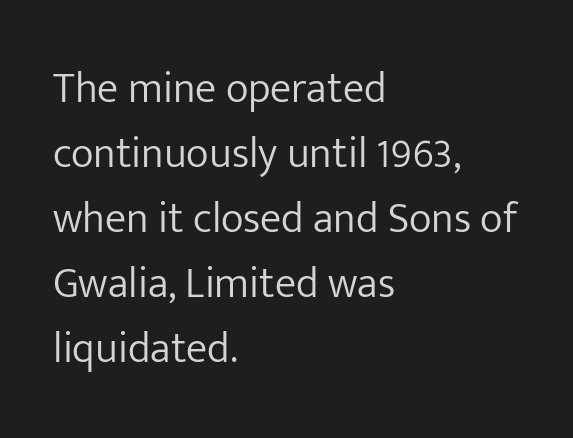
{"serif": "no", "italic": "no", "bold": "no", "weight": "light", "width": "normal", "stroke_contrast": "low", "x_height": "medium", "monospaced": "no", "underline": "no", "align": "left", "line_spacing": "normal", "line_spacing_ratio": 1.51, "letter_spacing": "normal", "letter_spacing_em": 0.0, "glyph_px": 43}
